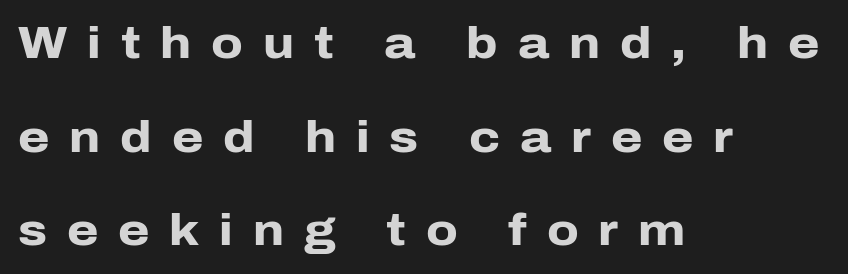
The image shows 45 px heavy sans-serif type, upright; set left-aligned, loose line spacing (2.08x), unusually wide letter spacing (+0.44 em), not underlined; low stroke contrast and a medium x-height.
